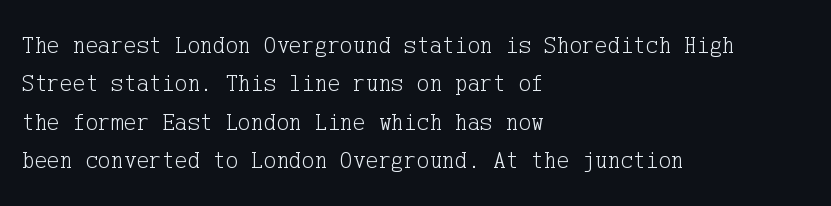
{"italic": "no", "bold": "no", "underline": "no", "align": "left", "line_spacing": "normal", "line_spacing_ratio": 1.6, "letter_spacing": "normal", "letter_spacing_em": 0.0, "glyph_px": 24}
